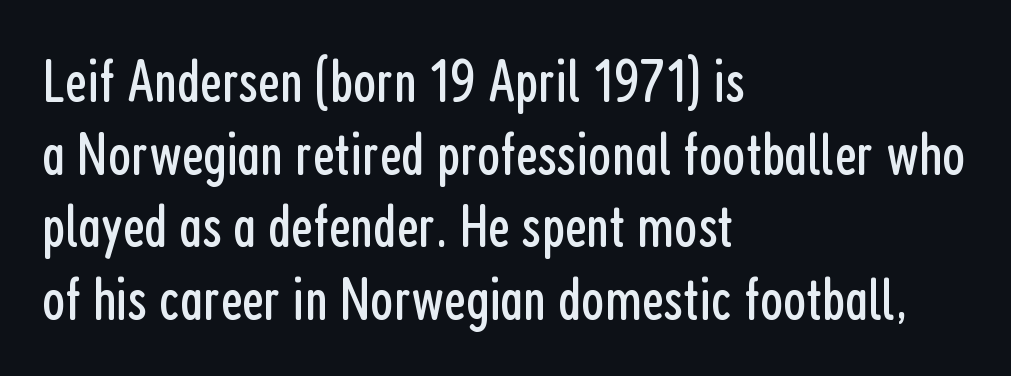
Here the designer chose a conventional face with non-uniform glyph widths. The letters stand straight up with perfectly vertical stems. This rendering employs a face without finishing strokes, i.e., a sans-serif. Letters have the restrained weight of plain body copy at most.
